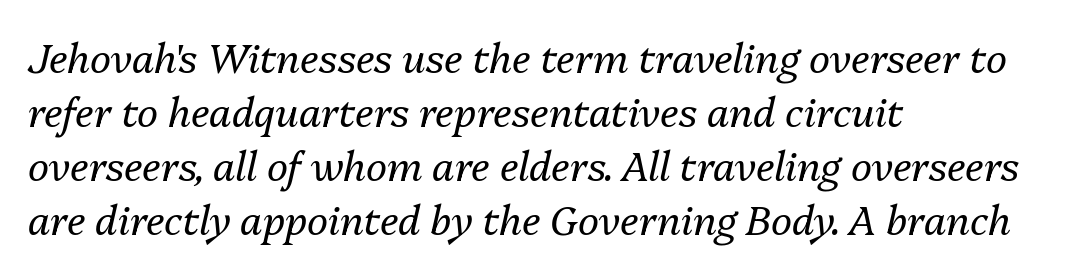
{"italic": "yes", "lean": "right", "slant_degrees": 13, "bold": "no", "weight": "regular", "width": "normal", "stroke_contrast": "medium", "x_height": "medium", "monospaced": "no", "underline": "no", "align": "left", "line_spacing": "normal", "line_spacing_ratio": 1.35, "letter_spacing": "normal", "letter_spacing_em": 0.0, "glyph_px": 40}
